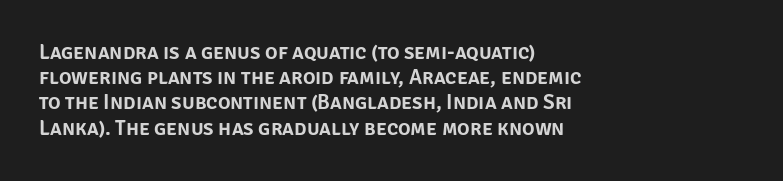
Posture: straight, roman, zero tilt. A clean baseline with only descenders dipping below it. Does the copy run flush right? No — it runs flush left. Tracking value appears to be zero — textbook default spacing.
